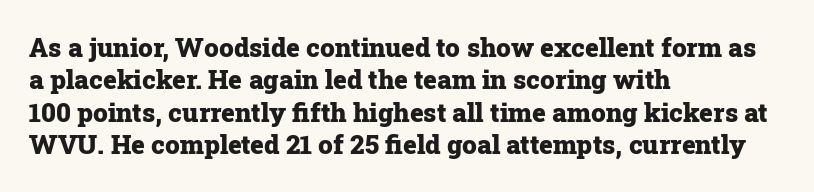
Interline gaps are of average width in this sample. Words float on clear page, feet unadorned. Weight check: bold — yes, fully. These lines were composed using upright roman letters.
